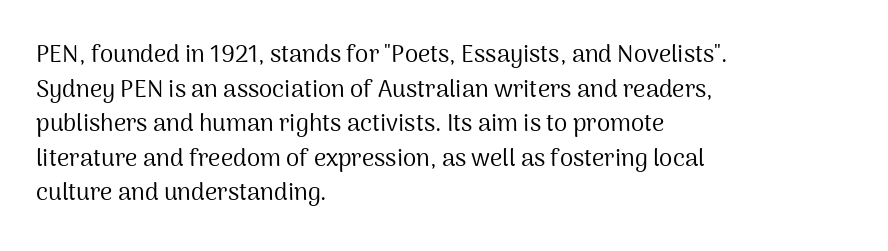
Q: Is the text bold? A: No.
Q: Is the text italic (slanted)? A: No, it is upright.
Q: Is the text underlined? A: No.
Q: How is the paragraph aligned? A: Left-aligned.
Q: Is the spacing between letters normal or unusually wide? A: Normal.
Q: Is the spacing between lines tight, normal or loose? A: Normal.
